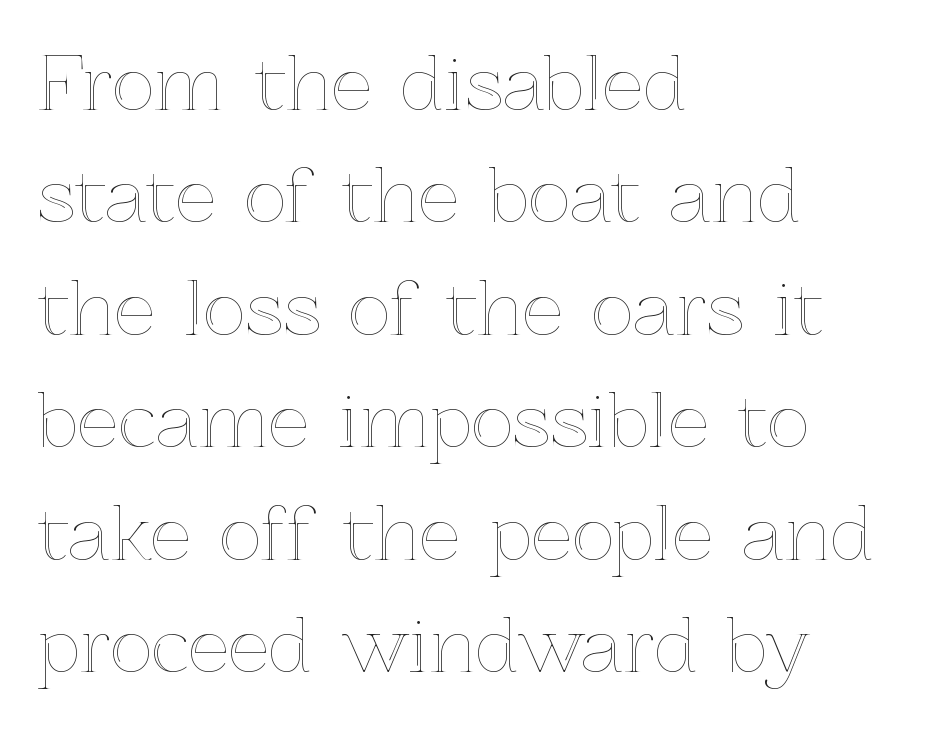
Q: Is the text italic (slanted)? A: No, it is upright.
Q: Is the text underlined? A: No.
Q: How is the paragraph aligned? A: Left-aligned.
Q: Is the spacing between letters normal or unusually wide? A: Normal.
Q: Is the spacing between lines tight, normal or loose? A: Normal.
Q: Width (condensed, normal, or wide)? A: Normal.
Q: x-height? A: Medium.
Q: Monospaced? A: No.
